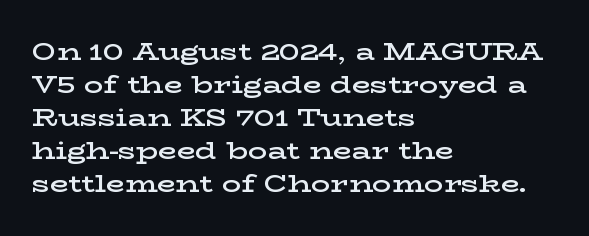
{"italic": "no", "bold": "semi", "underline": "no", "align": "left", "line_spacing": "normal", "line_spacing_ratio": 1.38, "letter_spacing": "normal", "letter_spacing_em": 0.0, "glyph_px": 24}
